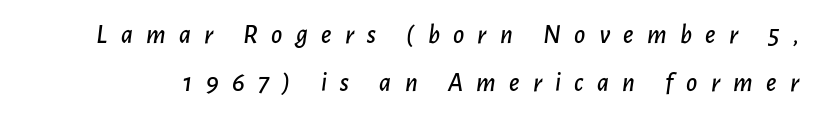
Q: Is the text italic (slanted)? A: Yes, it leans right by about 7 degrees.
Q: Is the text underlined? A: No.
Q: Is the spacing between letters normal or unusually wide? A: Unusually wide.
